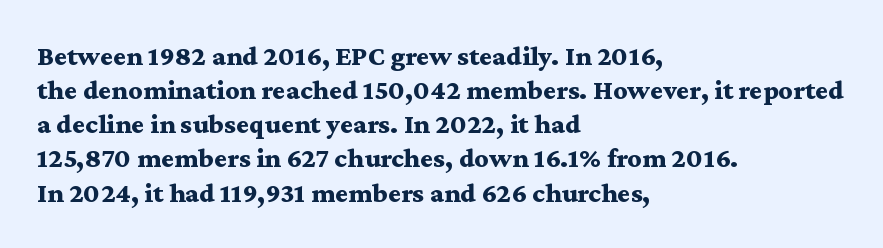
The image shows 28 px bold, wide serif type, upright; set left-aligned, line spacing 1.22x, normal letter spacing, not underlined; medium stroke contrast and a medium x-height.
